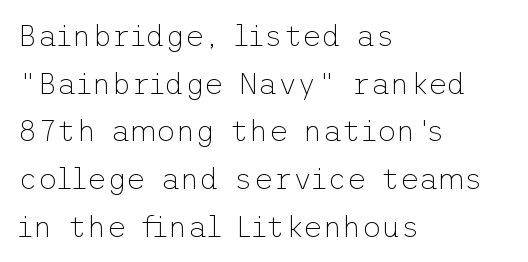
The image shows 30 px thin sans-serif type, upright; set left-aligned, normal line spacing (1.59x), normal letter spacing, not underlined; low stroke contrast and a medium x-height.
